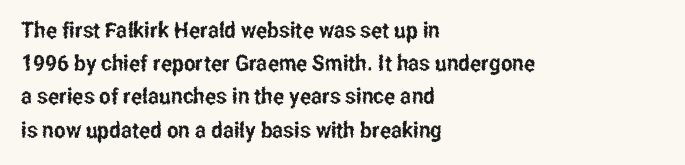
The image shows 22 px text type, upright; set left-aligned, normal line spacing (1.51x), normal letter spacing, not underlined.
